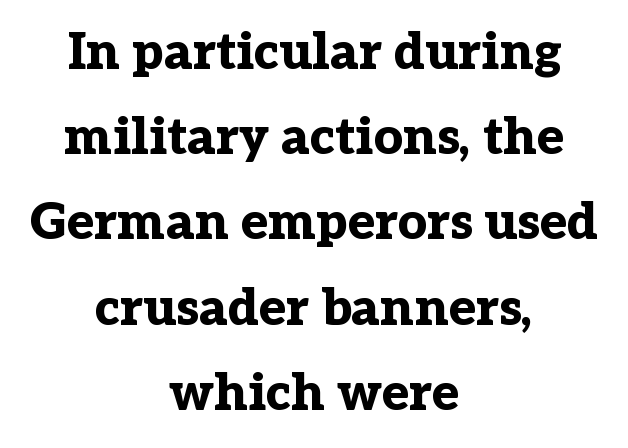
The image shows 51 px bold serif type, upright; set centered, normal line spacing (1.67x), normal letter spacing, not underlined; low stroke contrast and a medium x-height.
